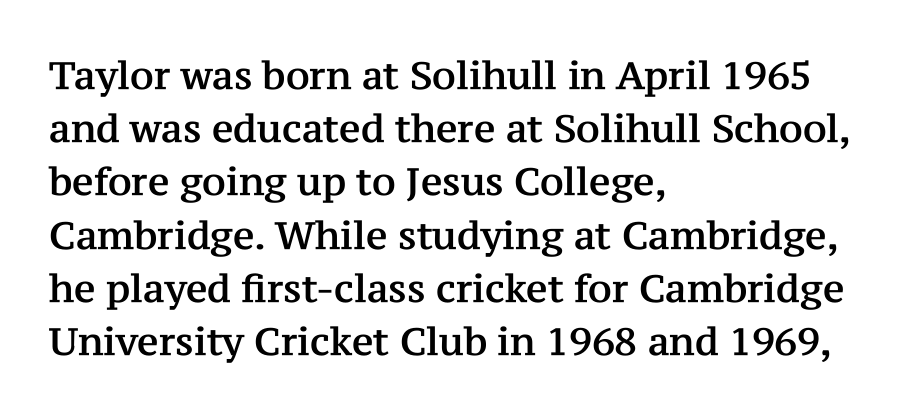
Q: Is the text italic (slanted)? A: No, it is upright.
Q: Is the typeface a serif or a sans-serif typeface? A: Serif.
Q: Is the text underlined? A: No.
Q: How is the paragraph aligned? A: Left-aligned.
Q: Is the spacing between letters normal or unusually wide? A: Normal.
Q: Is the spacing between lines tight, normal or loose? A: Normal.
Q: Width (condensed, normal, or wide)? A: Normal.
Q: Stroke contrast? A: Medium.
Q: x-height? A: Medium.
Q: Monospaced? A: No.
